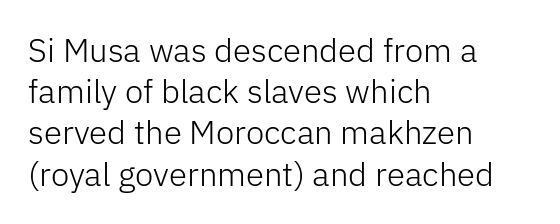
The image shows 33 px light sans-serif type, upright; set left-aligned, normal line spacing (1.25x), normal letter spacing, not underlined; low stroke contrast and a medium x-height.
